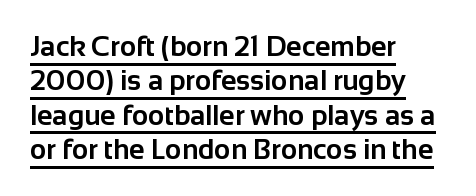
Q: Is the text bold? A: Yes.
Q: Is the text italic (slanted)? A: No, it is upright.
Q: Is the typeface a serif or a sans-serif typeface? A: Sans-serif.
Q: Is the text underlined? A: Yes.
Q: How is the paragraph aligned? A: Left-aligned.
Q: Is the spacing between letters normal or unusually wide? A: Normal.
Q: Width (condensed, normal, or wide)? A: Normal.
Q: Stroke contrast? A: Low.
Q: x-height? A: Medium.
Q: Monospaced? A: No.
